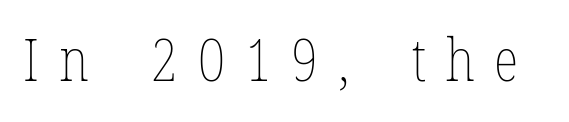
{"italic": "no", "bold": "no", "weight": "thin", "width": "condensed", "stroke_contrast": "low", "x_height": "medium", "monospaced": "no", "underline": "no", "letter_spacing": "wide", "letter_spacing_em": 0.34, "glyph_px": 58}
